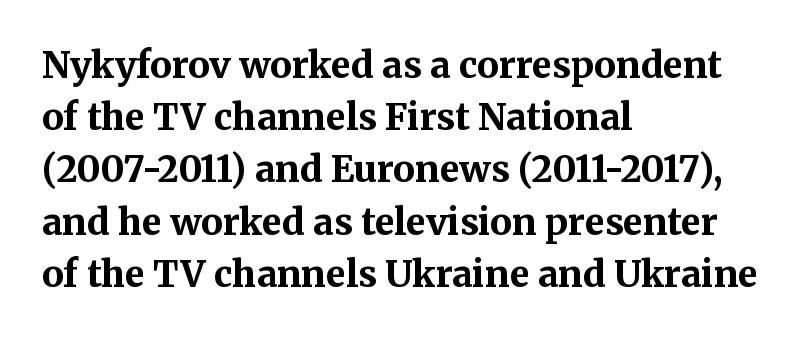
The compositor pushed each line to the left boundary. The specimen reads as upright at a glance. Is the letter spacing exaggerated? No — it looks like the ordinary default. Old-style or modern, the face here clearly has serifs. You could not count columns in this text — the font is proportionally spaced.
